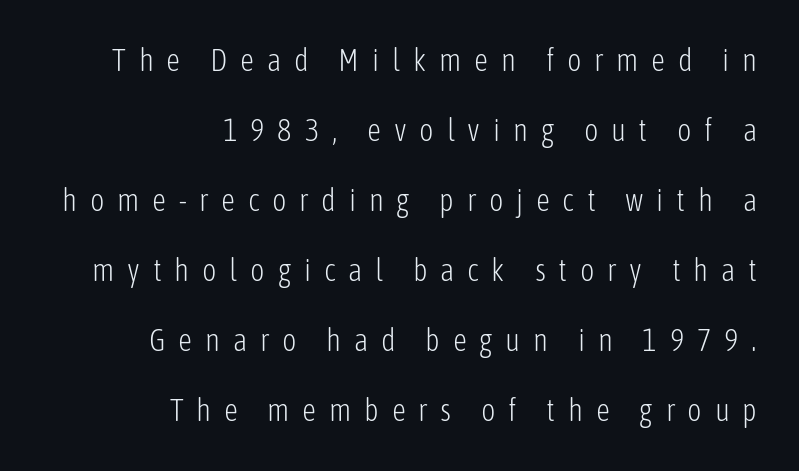
The image shows 31 px light, condensed sans-serif type, upright; set right-aligned, loose line spacing (2.26x), unusually wide letter spacing (+0.41 em), not underlined; low stroke contrast and a medium x-height.
